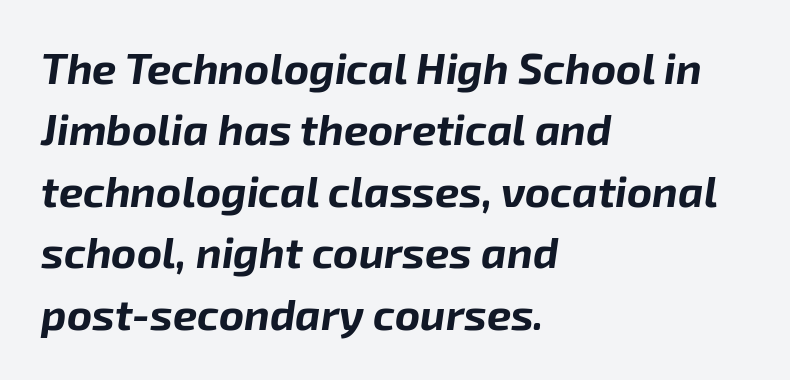
Q: Is the text bold? A: Yes.
Q: Is the text italic (slanted)? A: Yes, it leans right by about 8 degrees.
Q: Is the text underlined? A: No.
Q: How is the paragraph aligned? A: Left-aligned.
Q: Is the spacing between letters normal or unusually wide? A: Normal.
Q: Is the spacing between lines tight, normal or loose? A: Normal.
Q: Width (condensed, normal, or wide)? A: Normal.
Q: Stroke contrast? A: Low.
Q: x-height? A: Medium.
Q: Monospaced? A: No.
